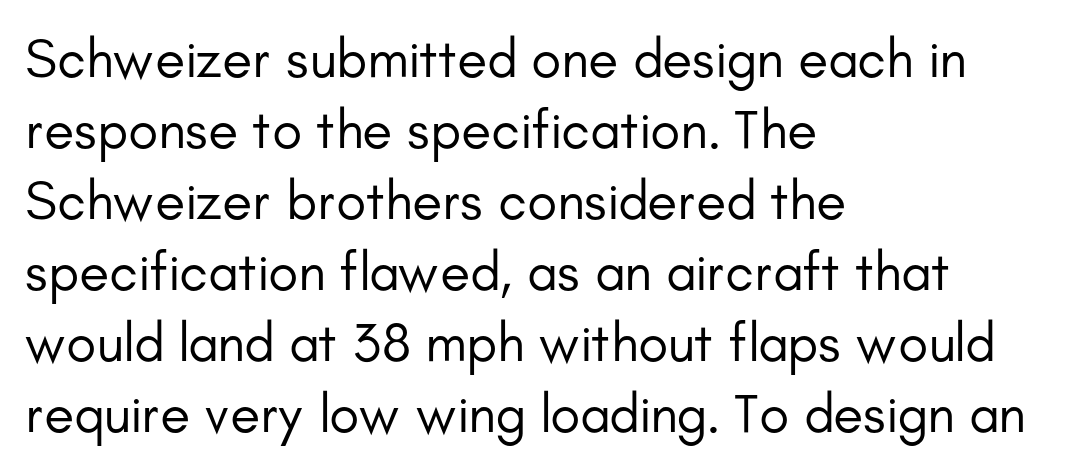
The image shows 55 px regular-weight sans-serif type, upright; set left-aligned, normal line spacing (1.29x), normal letter spacing, not underlined; low stroke contrast and a small x-height.
